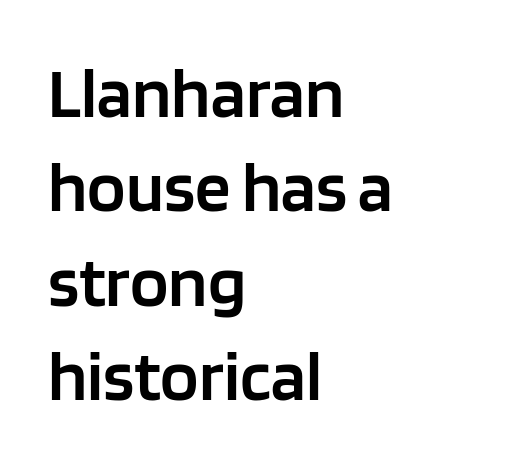
Is the type bold? Partly — it's a semibold, heavier than regular but not fully bold. Plain, unruled lines of type. Upright lettering throughout. Interline gaps are of average width in this sample.
